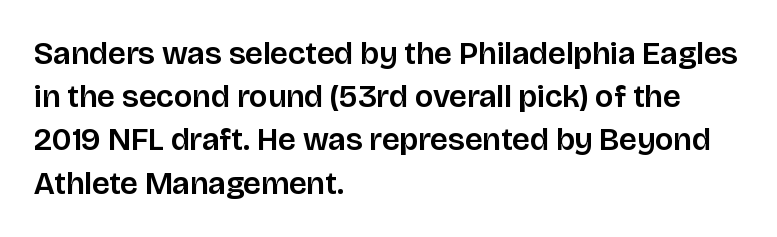
{"serif": "no", "italic": "no", "width": "normal", "stroke_contrast": "low", "x_height": "large", "monospaced": "no", "underline": "no", "align": "left", "line_spacing": "normal", "line_spacing_ratio": 1.35, "letter_spacing": "normal", "letter_spacing_em": 0.0, "glyph_px": 32}
